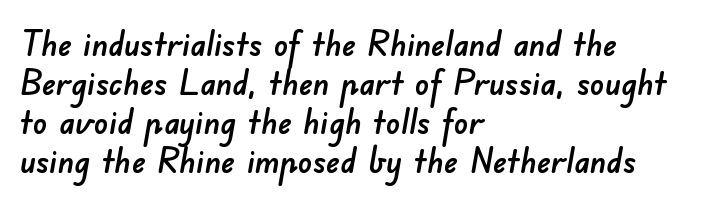
Vertical spacing — tight. Check the space under the baseline: it is left empty. Is the letter spacing exaggerated? No — it looks like the ordinary default. The letters advance in unequal steps, a hallmark of proportional type.
